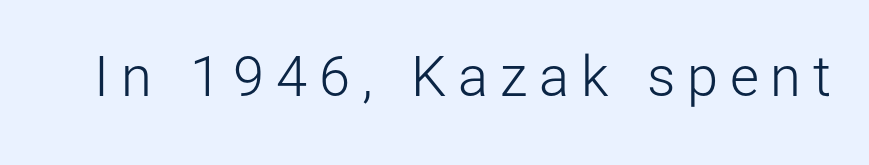
Q: Is the text bold? A: No.
Q: Is the text italic (slanted)? A: No, it is upright.
Q: Is the typeface a serif or a sans-serif typeface? A: Sans-serif.
Q: Is the text underlined? A: No.
Q: Is the spacing between letters normal or unusually wide? A: Unusually wide.
Q: Width (condensed, normal, or wide)? A: Normal.
Q: Stroke contrast? A: Low.
Q: x-height? A: Medium.
Q: Monospaced? A: No.
